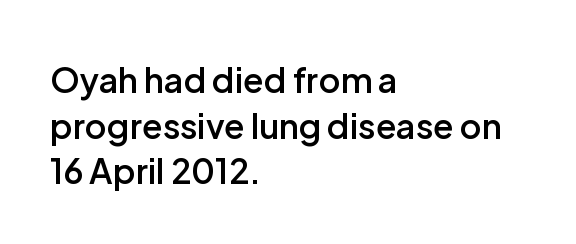
Q: Is the text bold? A: Semi-bold.
Q: Is the text italic (slanted)? A: No, it is upright.
Q: Is the typeface a serif or a sans-serif typeface? A: Sans-serif.
Q: Is the text underlined? A: No.
Q: How is the paragraph aligned? A: Left-aligned.
Q: Is the spacing between letters normal or unusually wide? A: Normal.
Q: Is the spacing between lines tight, normal or loose? A: Normal.
Q: Width (condensed, normal, or wide)? A: Normal.
Q: Stroke contrast? A: Low.
Q: x-height? A: Medium.
Q: Monospaced? A: No.
